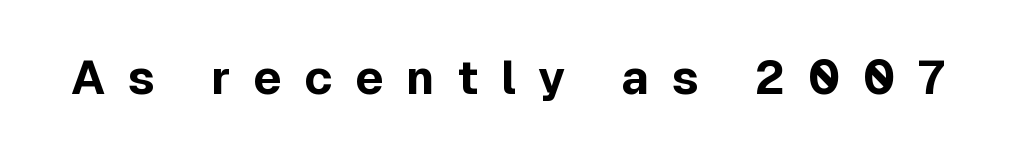
{"serif": "no", "italic": "no", "bold": "yes", "weight": "bold", "width": "normal", "x_height": "medium", "monospaced": "no", "underline": "no", "letter_spacing": "wide", "letter_spacing_em": 0.48, "glyph_px": 47}
